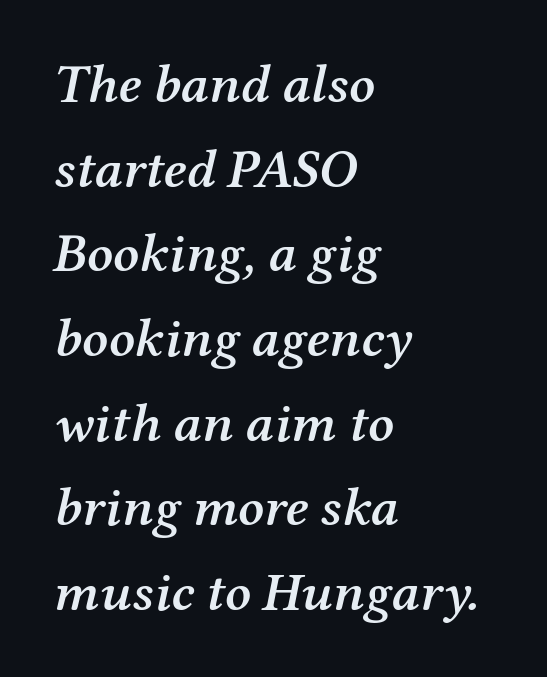
Clear beneath every line of the passage. The line texture is even and compact thanks to regular tracking. These lines are rendered in a variable-pitch font. Reading down the block, your eye returns to a fixed left position each line. Students, observe: this is what conventionally led text looks like. Does the type have serifs? Yes, each stem ends in a small foot.
